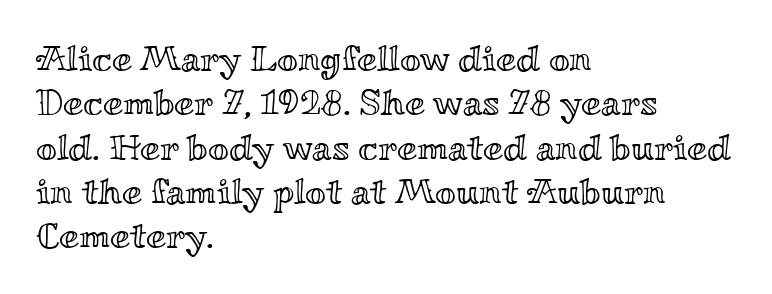
The image shows 36 px wide type, upright; set left-aligned, line spacing 1.23x, normal letter spacing, not underlined; a small x-height.
